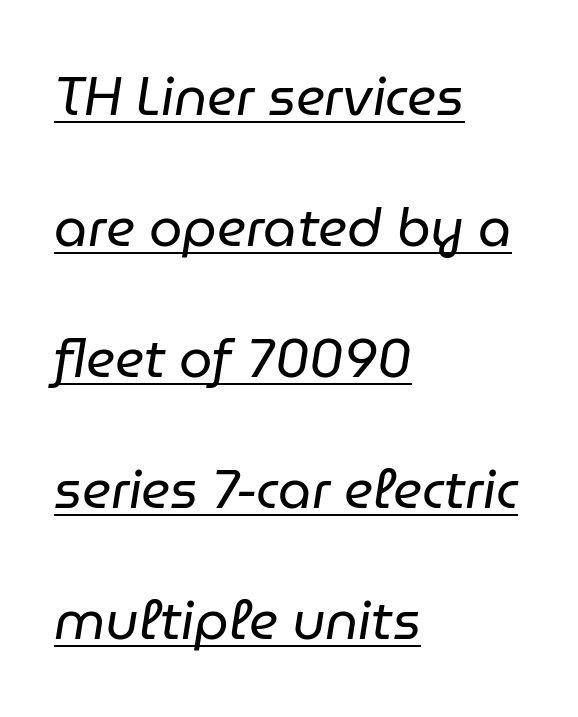
Left-aligned paragraph, ragged on the right. The letters are slanted; this is an italic face. The glyphs are accompanied by a horizontal stroke just below them. You could call the tracking neutral — neither tight nor loose. A typesetter would call this proportional, since set widths differ per character.
